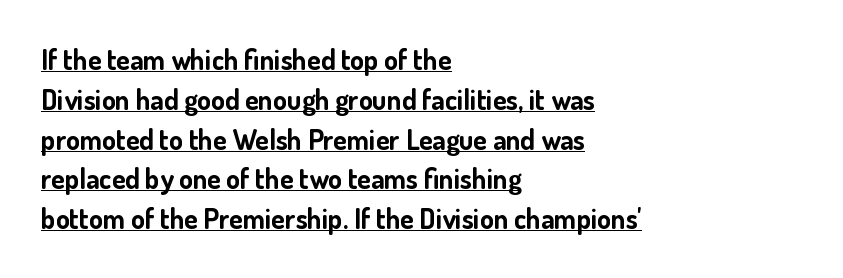
The face used here is proportionally spaced, like ordinary book or web type. Grotesque or geometric, the face here clearly has no serifs. As a designer I'd log this as weight 700, bold. Tracking here is standard; glyphs follow each other at the usual distance.
